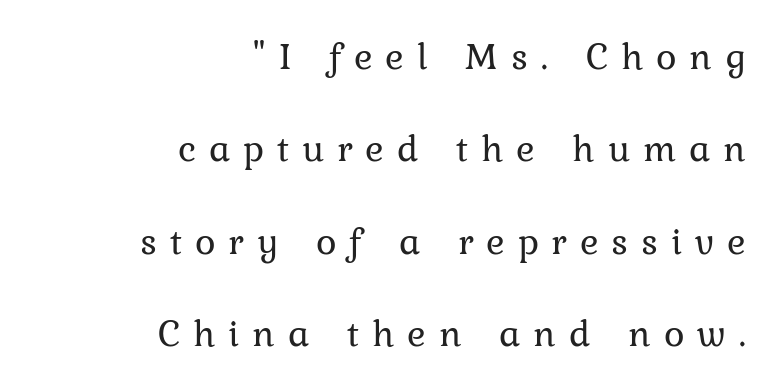
Q: Is the text bold? A: No.
Q: Is the text italic (slanted)? A: No, it is upright.
Q: Is the typeface a serif or a sans-serif typeface? A: Serif.
Q: Is the text underlined? A: No.
Q: How is the paragraph aligned? A: Right-aligned.
Q: Is the spacing between letters normal or unusually wide? A: Unusually wide.
Q: Is the spacing between lines tight, normal or loose? A: Loose.
Q: Width (condensed, normal, or wide)? A: Normal.
Q: Stroke contrast? A: Low.
Q: x-height? A: Medium.
Q: Monospaced? A: No.
